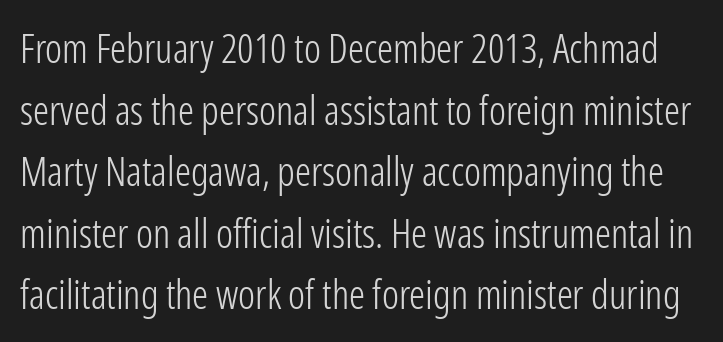
The image shows 40 px light, condensed sans-serif type, upright; set normal line spacing (1.54x), normal letter spacing, not underlined; low stroke contrast and a medium x-height.
